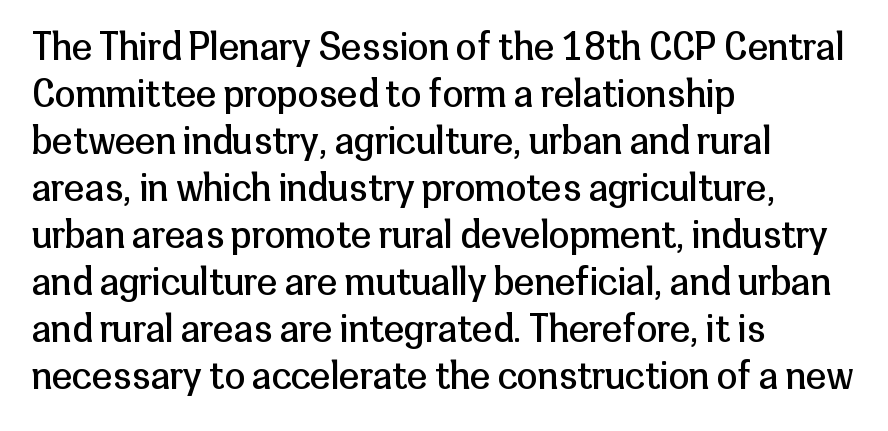
Q: Is the text bold? A: No.
Q: Is the text italic (slanted)? A: No, it is upright.
Q: Is the typeface a serif or a sans-serif typeface? A: Sans-serif.
Q: Is the text underlined? A: No.
Q: How is the paragraph aligned? A: Left-aligned.
Q: Is the spacing between letters normal or unusually wide? A: Normal.
Q: Is the spacing between lines tight, normal or loose? A: Normal.
Q: Width (condensed, normal, or wide)? A: Normal.
Q: Stroke contrast? A: Low.
Q: x-height? A: Medium.
Q: Monospaced? A: No.
